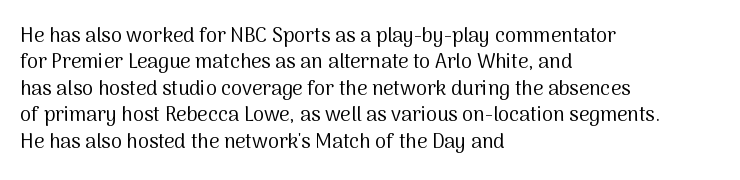
Q: Is the text bold? A: No.
Q: Is the text italic (slanted)? A: No, it is upright.
Q: Is the text underlined? A: No.
Q: How is the paragraph aligned? A: Left-aligned.
Q: Is the spacing between letters normal or unusually wide? A: Normal.
Q: Is the spacing between lines tight, normal or loose? A: Normal.
